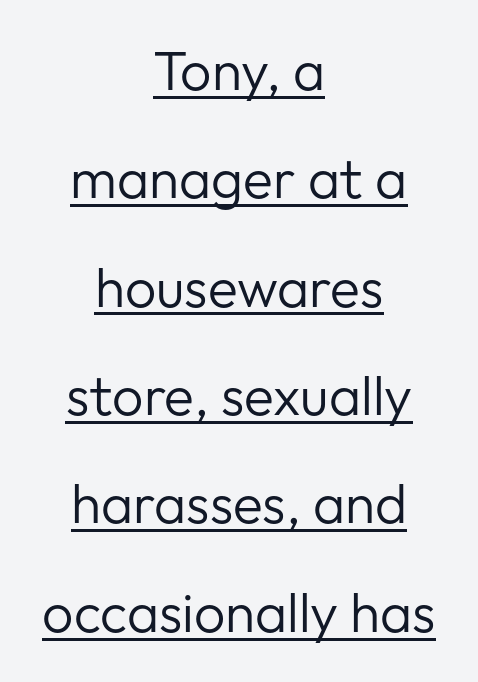
The image shows 55 px regular-weight sans-serif type, upright; set centered, loose line spacing (1.97x), normal letter spacing, underlined; low stroke contrast and a medium x-height.
